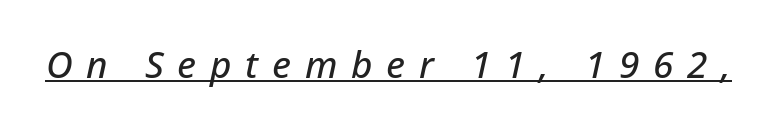
{"italic": "yes", "lean": "right", "slant_degrees": 12, "width": "normal", "stroke_contrast": "low", "x_height": "medium", "monospaced": "no", "underline": "yes", "letter_spacing": "wide", "letter_spacing_em": 0.37, "glyph_px": 37}
